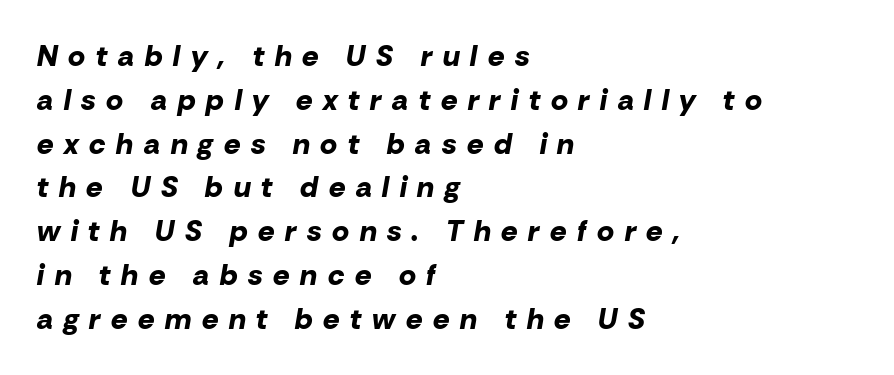
The image shows 29 px bold type, italic (leaning right); set left-aligned, normal line spacing (1.51x), unusually wide letter spacing (+0.37 em), not underlined; low stroke contrast and a medium x-height.
